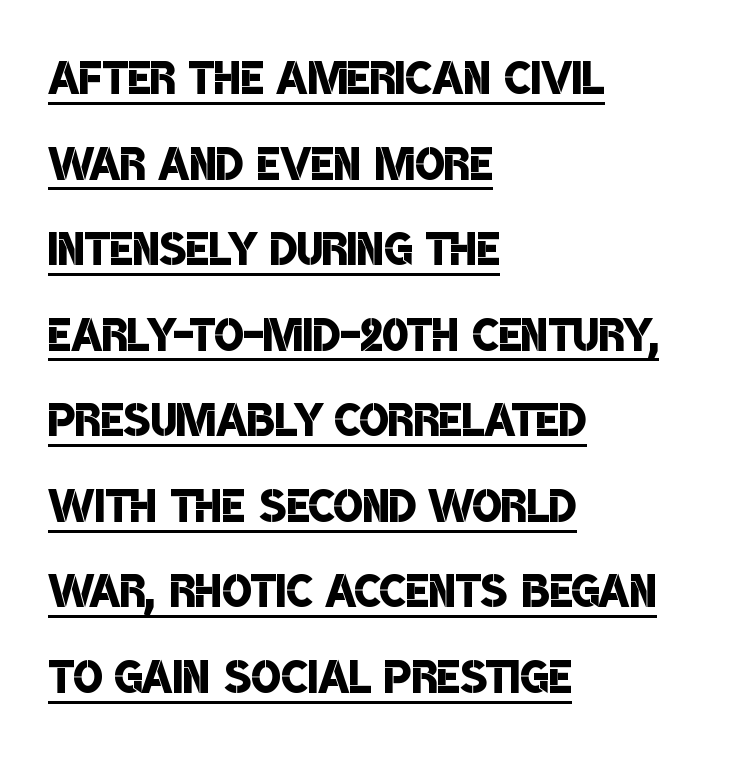
Q: Is the text bold? A: Semi-bold.
Q: Is the typeface a serif or a sans-serif typeface? A: Sans-serif.
Q: Is the text underlined? A: Yes.
Q: How is the paragraph aligned? A: Left-aligned.
Q: Is the spacing between letters normal or unusually wide? A: Normal.
Q: Is the spacing between lines tight, normal or loose? A: Normal.
Q: Width (condensed, normal, or wide)? A: Condensed.
Q: Stroke contrast? A: Low.
Q: x-height? A: Large.
Q: Monospaced? A: No.
